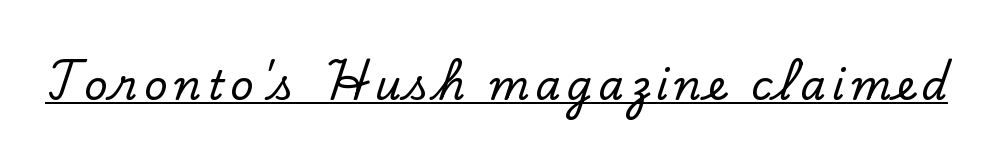
The image shows 41 px serif type; set underlined; low stroke contrast and a small x-height.
